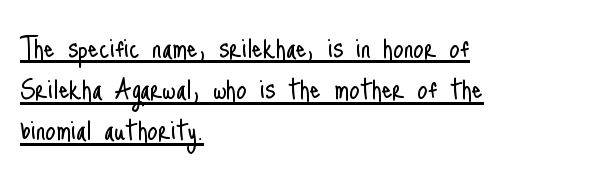
You can tell it's not italic because the verticals are truly vertical. A typesetter would call this proportional, since set widths differ per character. Like a heading marked for emphasis, these lines bear an underscore. Nothing heavy about these letters — not bold at all.
